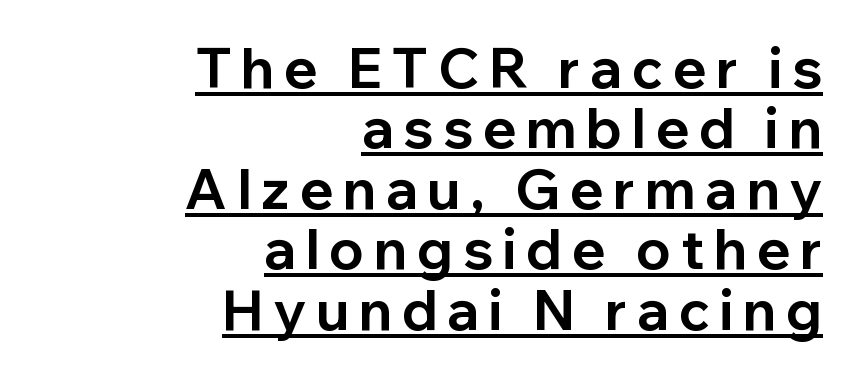
The image shows 55 px bold sans-serif type, upright; set right-aligned, tight line spacing (1.1x), underlined; low stroke contrast and a medium x-height.
